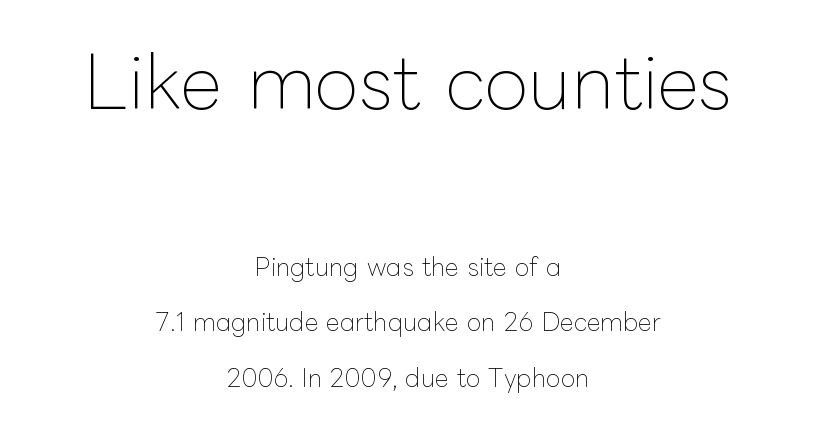
The image shows 72 px thin type, upright; set centered, loose line spacing (2.3x), normal letter spacing, not underlined; the first (top) block is 3.0x larger; low stroke contrast and a medium x-height.
